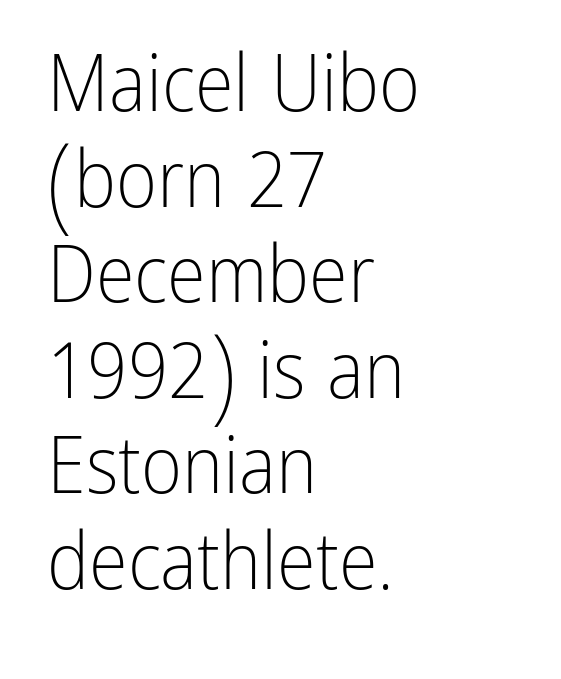
The lettering stays uniformly vertical, giving the passage a roman look. Letters have the restrained weight of plain body copy at most. The rag falls on the right side of this text block. Nope, no serifs anywhere on these letters. The area under the type is left untouched.
